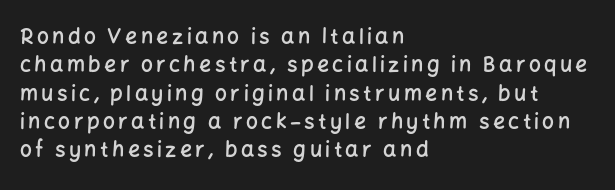
{"italic": "no", "bold": "semi", "underline": "no", "align": "left", "line_spacing": "normal", "line_spacing_ratio": 1.35, "glyph_px": 21}
